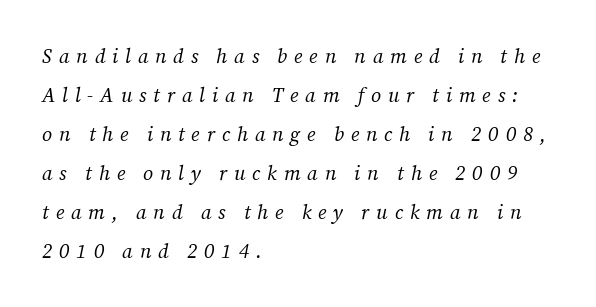
{"italic": "yes", "lean": "right", "slant_degrees": 12, "bold": "no", "underline": "no", "align": "left", "line_spacing": "loose", "line_spacing_ratio": 1.95, "letter_spacing": "wide", "letter_spacing_em": 0.34, "glyph_px": 20}
